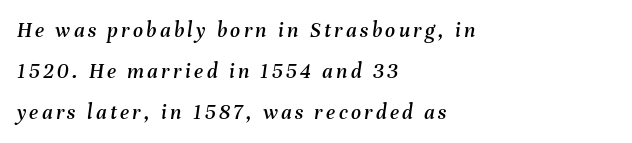
The image shows 22 px text type, italic (leaning right); set left-aligned, line spacing 1.87x, not underlined.
